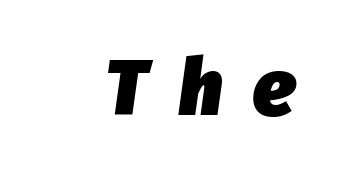
Q: Is the text bold? A: Yes.
Q: Is the text italic (slanted)? A: Yes, it leans right by about 8 degrees.
Q: Is the text underlined? A: No.
Q: Is the spacing between letters normal or unusually wide? A: Unusually wide.
Q: Width (condensed, normal, or wide)? A: Normal.
Q: Stroke contrast? A: Low.
Q: x-height? A: Medium.
Q: Monospaced? A: No.
